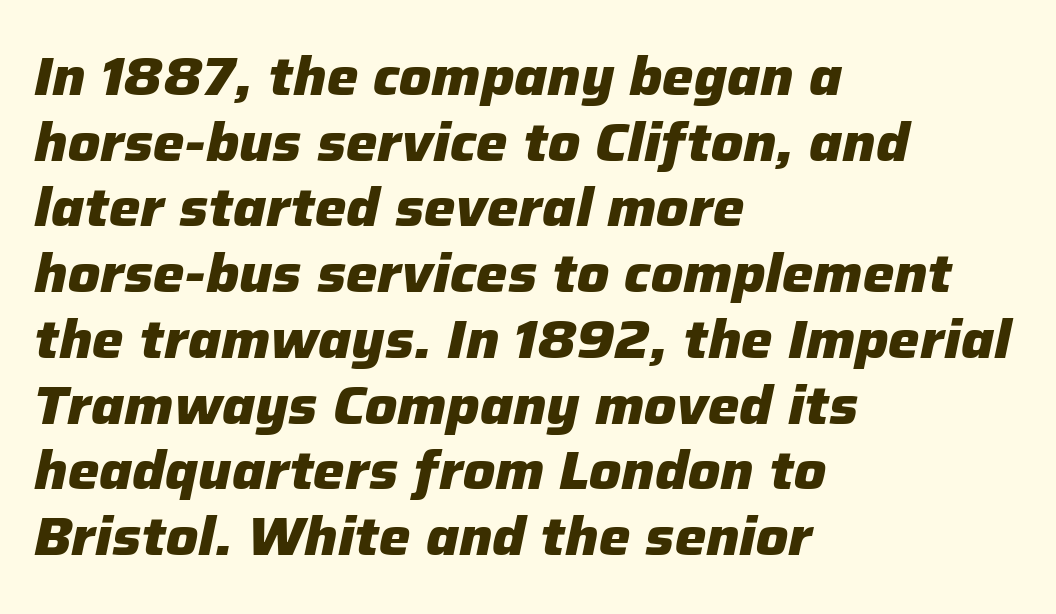
Character widths vary here, with narrow letters taking less room than wide ones. Honestly, there is no underline to notice here at all. Visually the block forms a straight wall on the left and a jagged coastline on the right. As a designer I'd log this as weight 700, bold.
